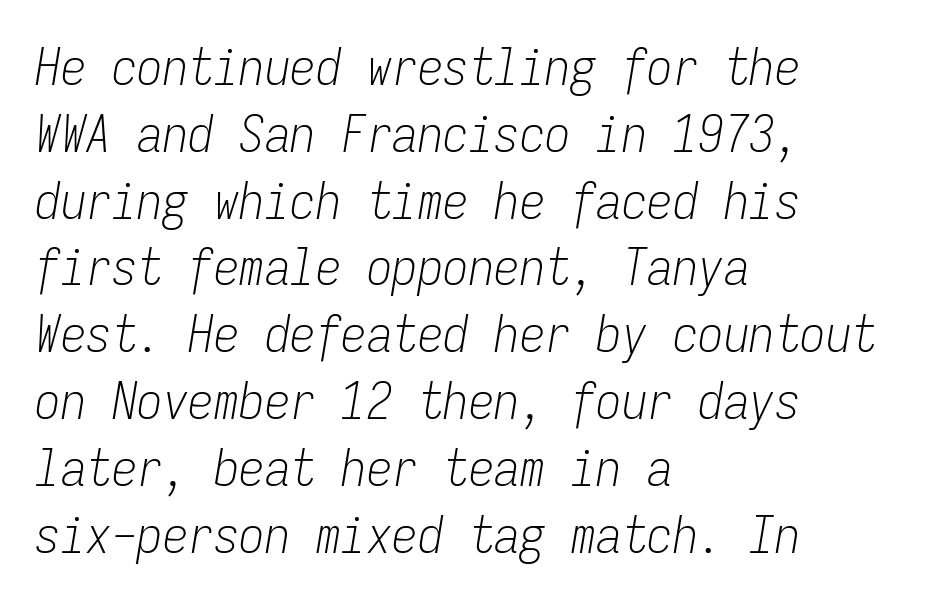
The rag falls on the right side of this text block. The specimen omits any rule beneath the text block's lines. Heft: none added — not bold. The face used here is monospaced, like something from a code editor. Vertically, the passage feels balanced, rows spaced as you'd expect.
